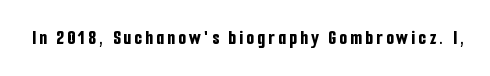
Q: Is the text bold? A: Yes.
Q: Is the text italic (slanted)? A: No, it is upright.
Q: Is the text underlined? A: No.
